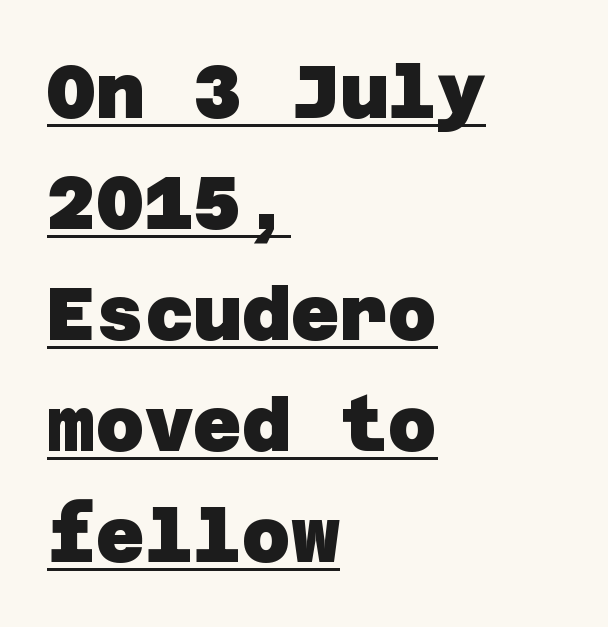
The passage shown is typeset with a sans-serif family. The lines in this sample share a left origin and differ only in where they stop. The designer left line spacing at the default. This rendering leaves character spacing at its baseline value.
